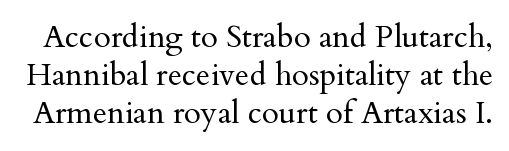
{"serif": "yes", "italic": "no", "bold": "no", "weight": "regular", "width": "normal", "stroke_contrast": "medium", "x_height": "small", "monospaced": "no", "underline": "no", "line_spacing_ratio": 1.22, "letter_spacing": "normal", "letter_spacing_em": 0.0, "glyph_px": 31}
